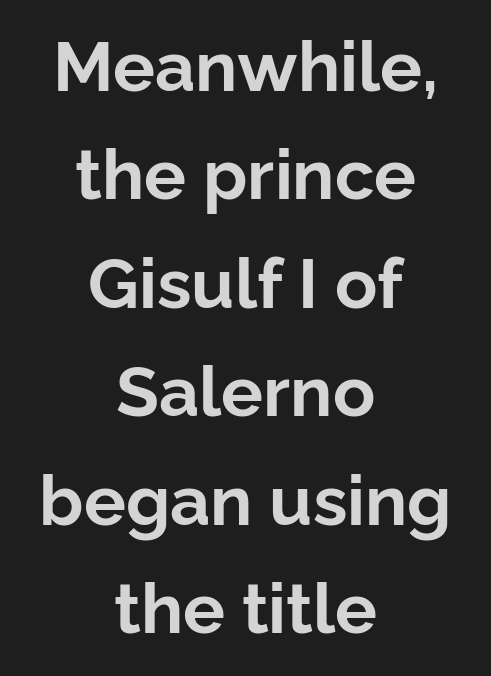
Words appear dense and cohesive because spacing is normal. On the weight axis this lands at bold, roughly 700. Leading matches the norm, producing a regular column. The letters stand straight up with perfectly vertical stems. Honestly, there is no underline to notice here at all. Note the varied advance widths — an 'i' is clearly narrower than an 'm'.
